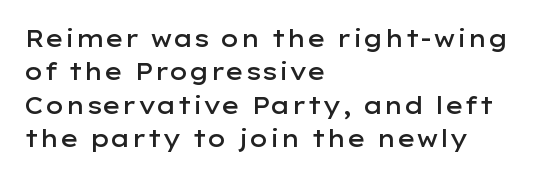
{"italic": "no", "bold": "semi", "underline": "no", "align": "left", "line_spacing": "normal", "line_spacing_ratio": 1.45, "letter_spacing": "normal", "letter_spacing_em": 0.0, "glyph_px": 23}
